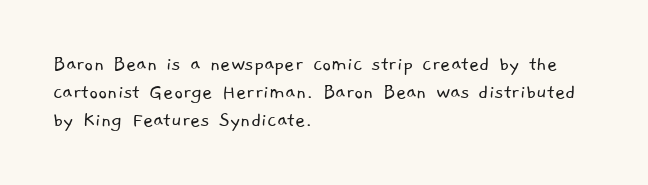
The image shows 22 px text type; set left-aligned, normal line spacing (1.27x), normal letter spacing, not underlined.
